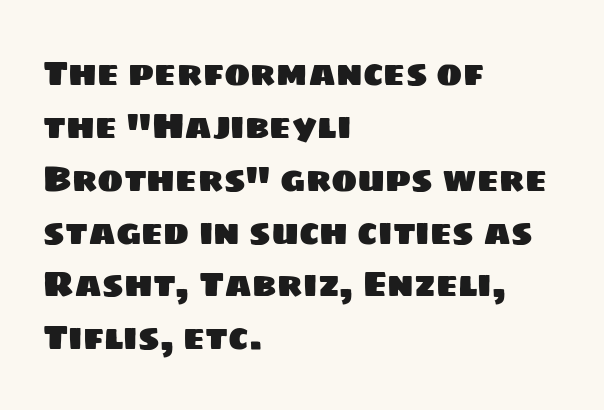
The image shows 35 px sans-serif type; set left-aligned, normal line spacing (1.51x), normal letter spacing, not underlined; low stroke contrast and a large x-height.
